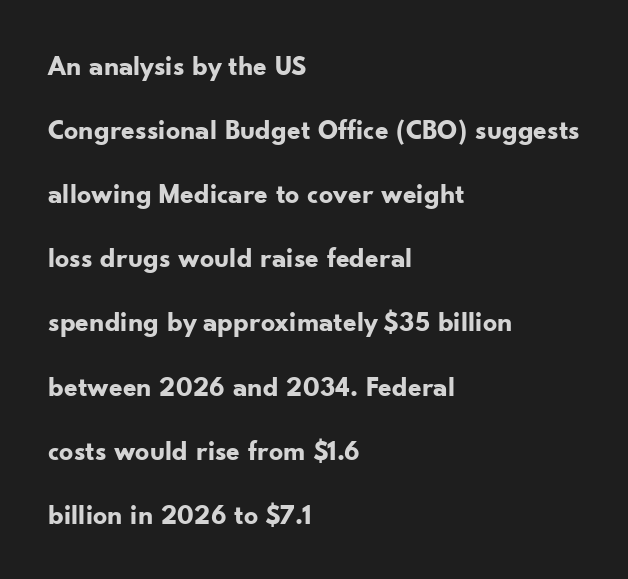
Q: Is the text bold? A: Yes.
Q: Is the text italic (slanted)? A: No, it is upright.
Q: Is the typeface a serif or a sans-serif typeface? A: Sans-serif.
Q: Is the text underlined? A: No.
Q: How is the paragraph aligned? A: Left-aligned.
Q: Is the spacing between letters normal or unusually wide? A: Normal.
Q: Is the spacing between lines tight, normal or loose? A: Loose.
Q: Width (condensed, normal, or wide)? A: Normal.
Q: Stroke contrast? A: Low.
Q: x-height? A: Small.
Q: Monospaced? A: No.
